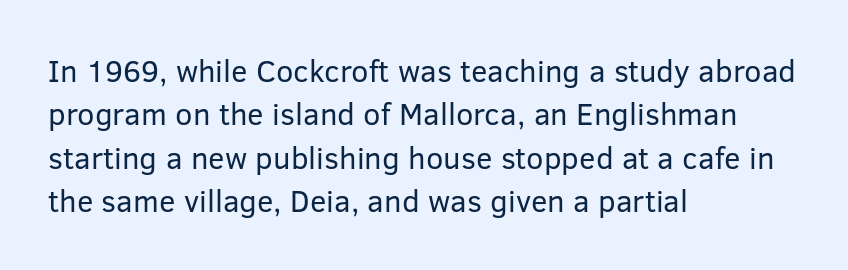
The image shows 31 px regular-weight sans-serif type, upright; set left-aligned, normal line spacing (1.4x), normal letter spacing, not underlined; low stroke contrast and a medium x-height.
